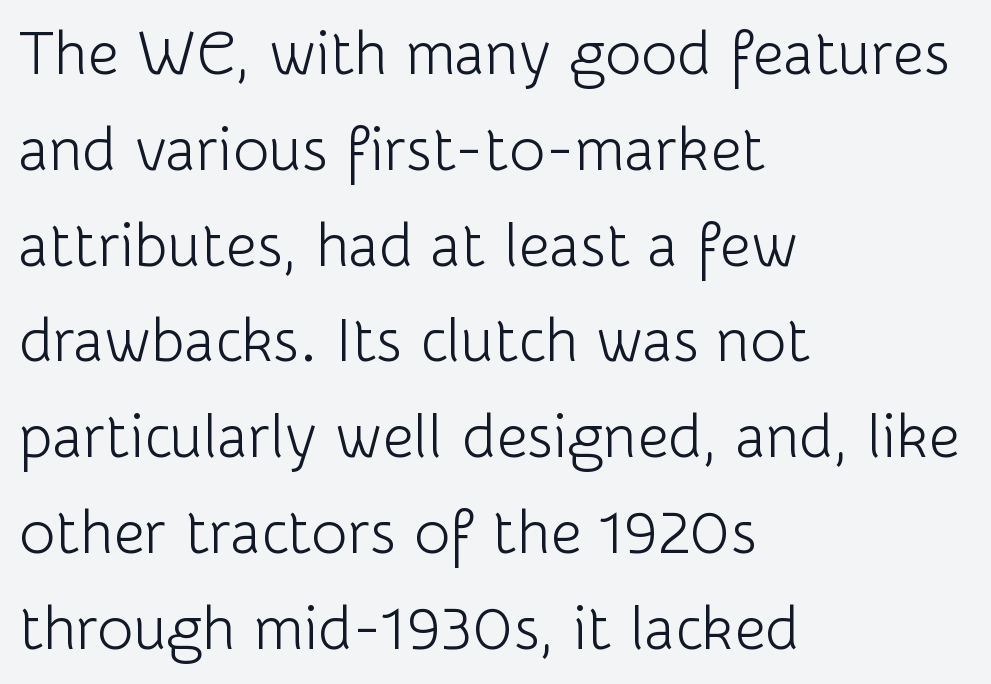
{"serif": "no", "italic": "no", "bold": "no", "weight": "light", "width": "normal", "stroke_contrast": "low", "x_height": "medium", "monospaced": "no", "underline": "no", "align": "left", "line_spacing": "normal", "line_spacing_ratio": 1.57, "letter_spacing": "normal", "letter_spacing_em": 0.0, "glyph_px": 61}
